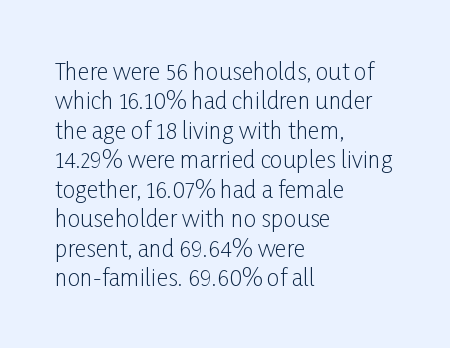
The image shows 23 px text type, upright; set left-aligned, normal line spacing (1.28x), normal letter spacing, not underlined.
